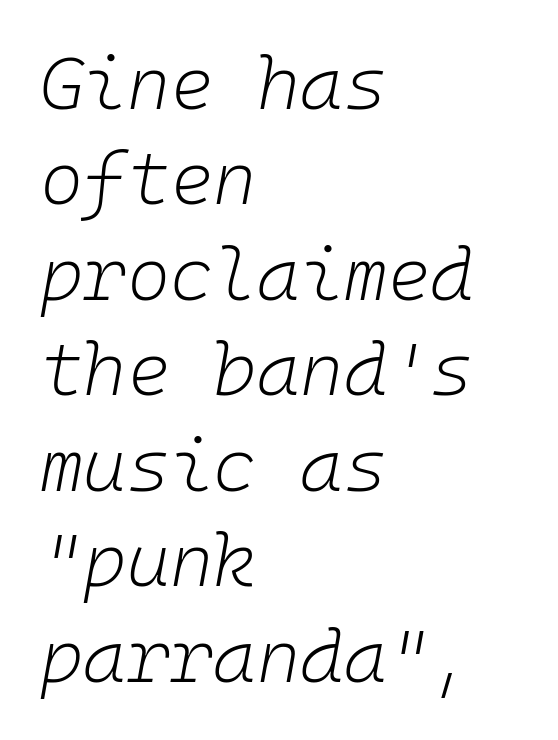
{"italic": "yes", "lean": "right", "slant_degrees": 10, "bold": "no", "weight": "light", "width": "normal", "stroke_contrast": "low", "x_height": "medium", "monospaced": "yes", "underline": "no", "align": "left", "line_spacing": "normal", "line_spacing_ratio": 1.29, "letter_spacing": "normal", "letter_spacing_em": 0.0, "glyph_px": 74}
